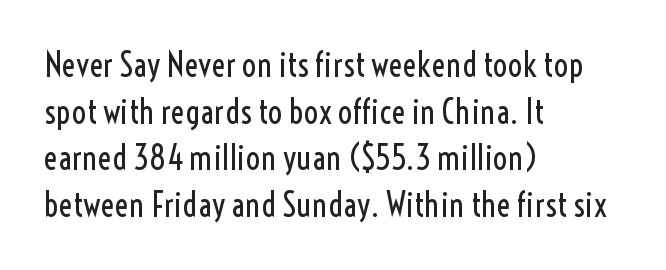
The image shows 33 px regular-weight, condensed sans-serif type, upright; set left-aligned, normal line spacing (1.41x), normal letter spacing, not underlined; a medium x-height.
